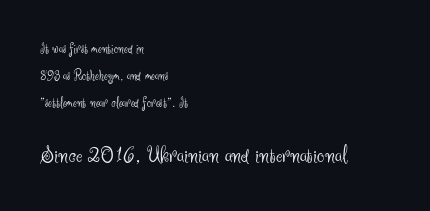
Each stroke keeps to a modest, everyday thickness or less. If you squint, the bottom block still reads clearly — it's the larger of the two. Posture: vertical. Regarding leading, the lines here are spaced well apart. The line texture is even and compact thanks to regular tracking.
